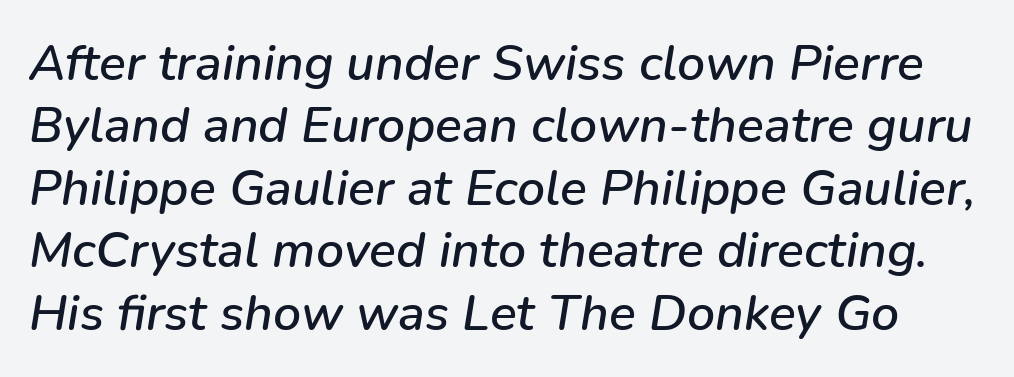
The image shows 50 px text type, italic (leaning right); set normal line spacing (1.25x), normal letter spacing, not underlined; low stroke contrast and a medium x-height.
